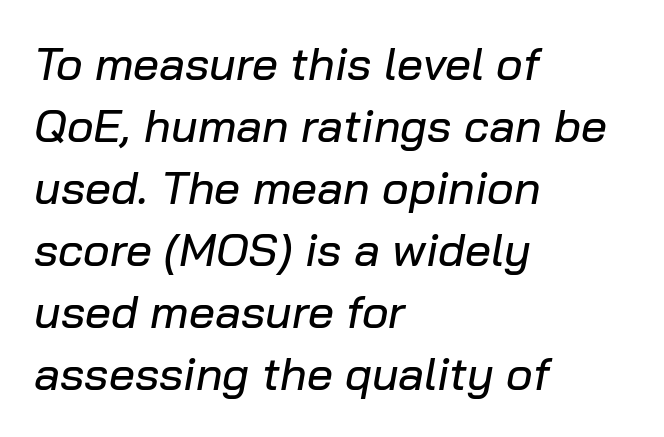
Short and long lines alike share a common starting point at left. Here the glyphs are tracked normally, forming tight word shapes. A bare baseline throughout the passage. Vertical spacing — default. Each letter keeps its own natural width here, so spacing adapts to shape. A typesetter would mark this as italic.
